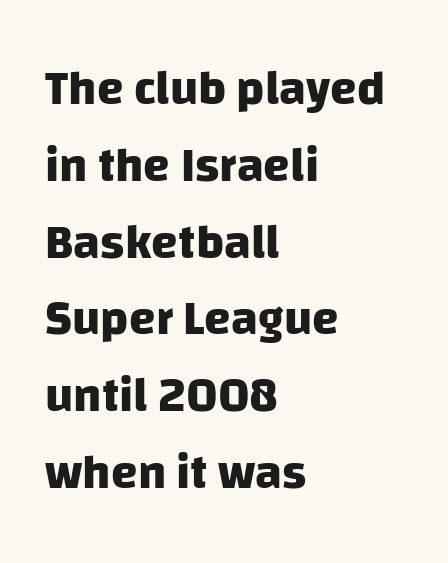
The paragraph shown leans on its left margin. Chunky letters — that's bold for sure. Proportional: the letters do not fall into vertical columns. Spacing between characters is what you'd get straight out of the box.
